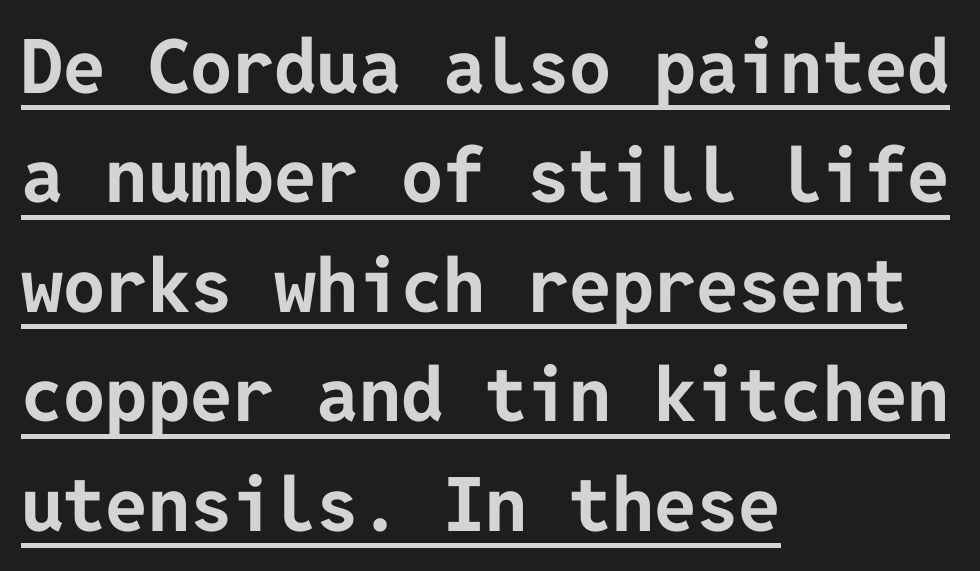
The image shows 75 px bold sans-serif type, upright; set left-aligned, normal line spacing (1.46x), normal letter spacing, underlined; low stroke contrast and a medium x-height.
